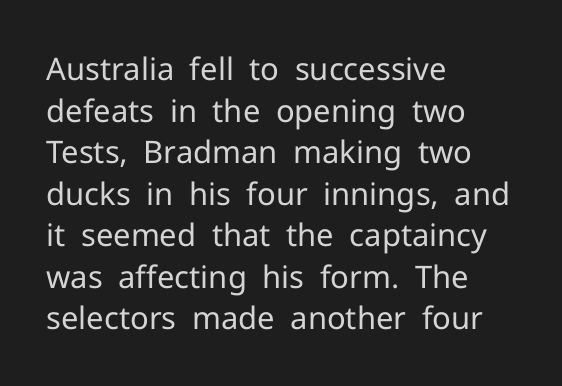
Here the glyphs are tracked normally, forming tight word shapes. Successive baselines arrive at the customary interval. The rendering uses natural spacing where letterforms have individual widths. Reading down the block, your eye returns to a fixed left position each line.
